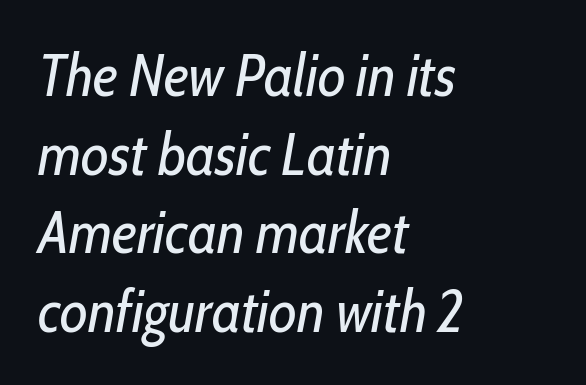
Is the type heavy? It reads as light-to-regular instead. The passage shown leans; its letterforms are oblique. Each word holds together tightly as a unit, with standard inter-letter gaps. The typesetter chose a ragged-right arrangement here. Check under the words: just untouched page.
